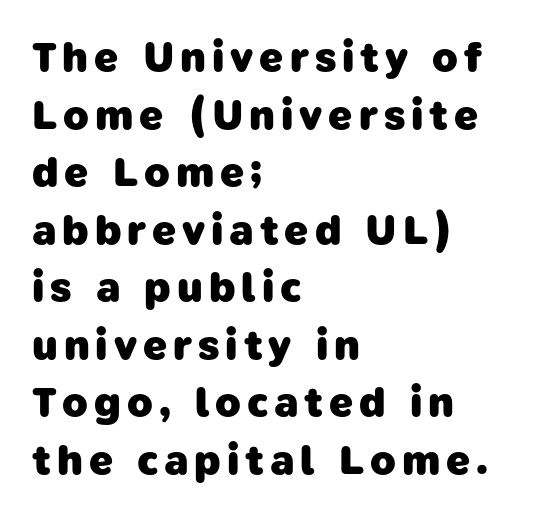
Q: Is the text bold? A: Yes.
Q: Is the typeface a serif or a sans-serif typeface? A: Sans-serif.
Q: Is the text underlined? A: No.
Q: How is the paragraph aligned? A: Left-aligned.
Q: Is the spacing between lines tight, normal or loose? A: Normal.
Q: Width (condensed, normal, or wide)? A: Normal.
Q: Stroke contrast? A: Low.
Q: x-height? A: Medium.
Q: Monospaced? A: No.
